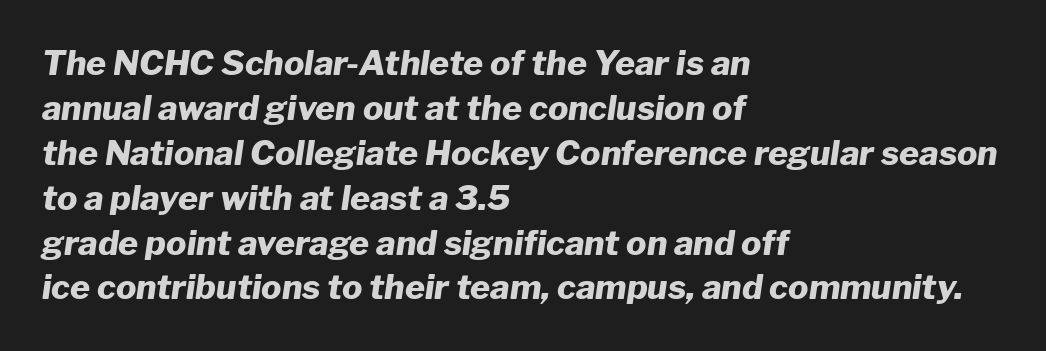
Q: Is the text bold? A: Yes.
Q: Is the text italic (slanted)? A: Yes, it leans right by about 8 degrees.
Q: Is the text underlined? A: No.
Q: How is the paragraph aligned? A: Left-aligned.
Q: Is the spacing between letters normal or unusually wide? A: Normal.
Q: Is the spacing between lines tight, normal or loose? A: Normal.
Q: Width (condensed, normal, or wide)? A: Normal.
Q: Stroke contrast? A: Low.
Q: x-height? A: Medium.
Q: Monospaced? A: No.
